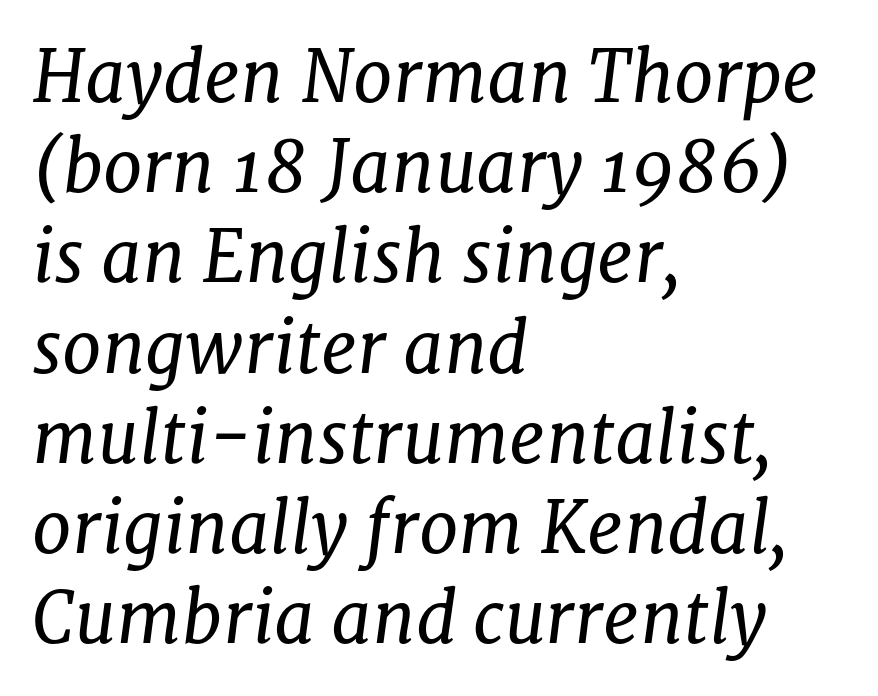
Q: Is the text bold? A: No.
Q: Is the text italic (slanted)? A: Yes, it leans right by about 8 degrees.
Q: Is the typeface a serif or a sans-serif typeface? A: Serif.
Q: Is the text underlined? A: No.
Q: How is the paragraph aligned? A: Left-aligned.
Q: Is the spacing between letters normal or unusually wide? A: Normal.
Q: Is the spacing between lines tight, normal or loose? A: Normal.
Q: Width (condensed, normal, or wide)? A: Normal.
Q: Stroke contrast? A: Low.
Q: x-height? A: Medium.
Q: Monospaced? A: No.
